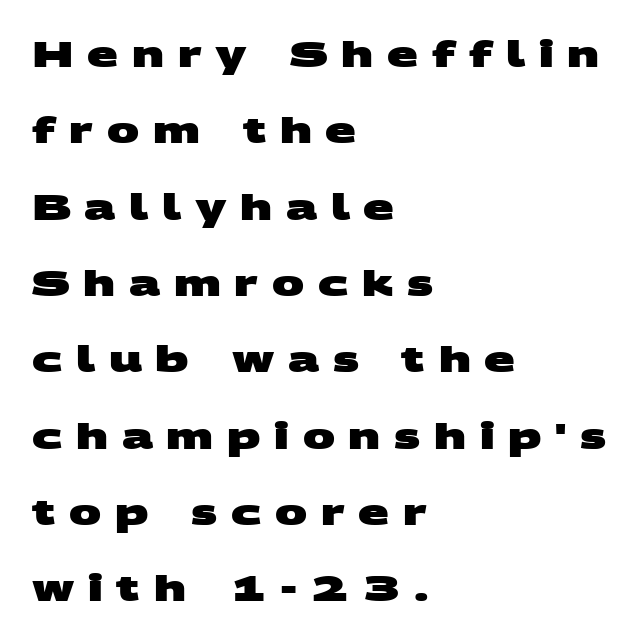
{"serif": "no", "bold": "yes", "weight": "heavy", "width": "wide", "stroke_contrast": "medium", "x_height": "large", "monospaced": "no", "underline": "no", "align": "left", "line_spacing": "loose", "line_spacing_ratio": 2.12, "letter_spacing": "wide", "letter_spacing_em": 0.38, "glyph_px": 36}
